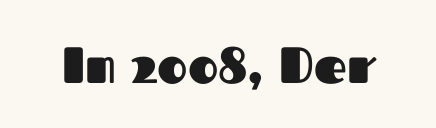
{"serif": "no", "italic": "no", "bold": "yes", "weight": "heavy", "width": "normal", "stroke_contrast": "medium", "x_height": "medium", "monospaced": "no", "underline": "no", "letter_spacing": "normal", "letter_spacing_em": 0.0, "glyph_px": 51}
